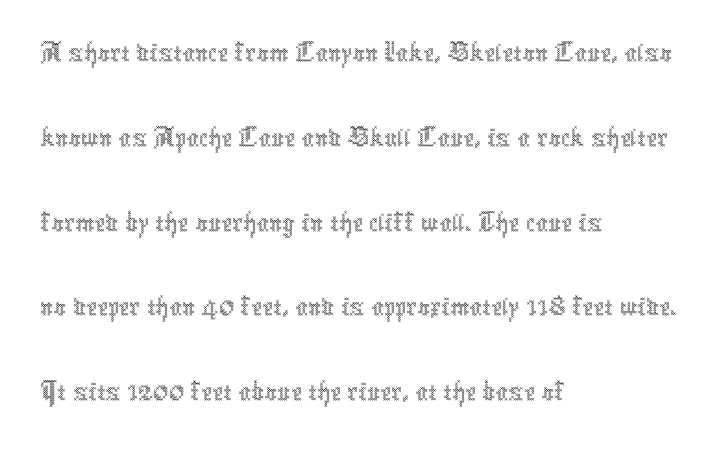
The image shows 61 px thin, condensed type, upright; set left-aligned, normal line spacing (1.39x), normal letter spacing, not underlined; a medium x-height.
